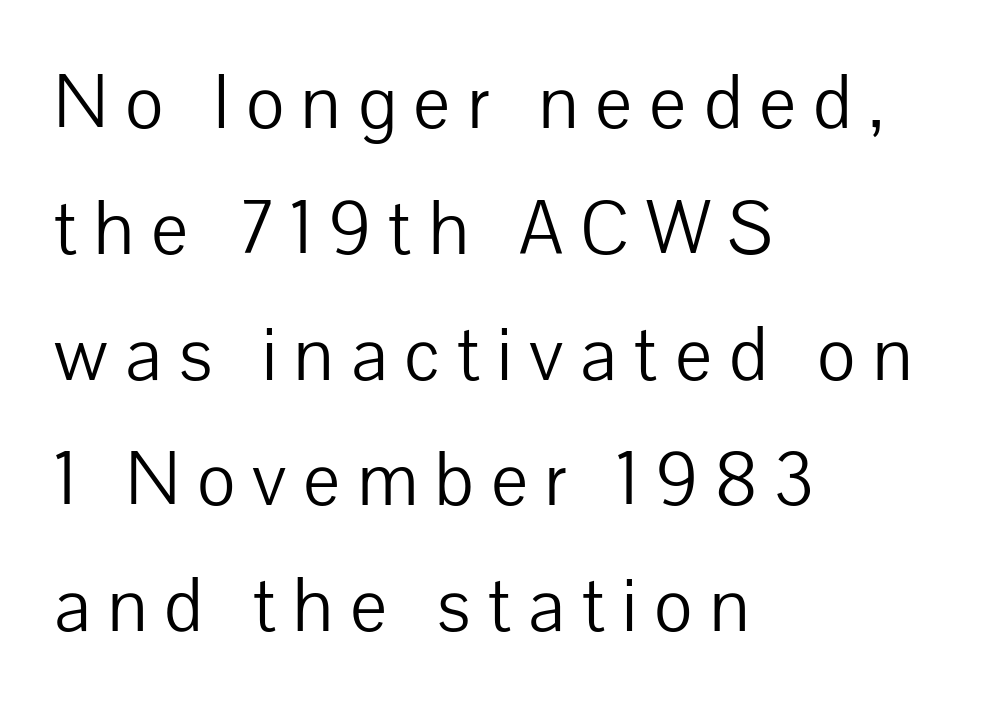
The image shows 74 px light sans-serif type, upright; set left-aligned, normal line spacing (1.7x), unusually wide letter spacing (+0.23 em), not underlined; low stroke contrast and a medium x-height.
